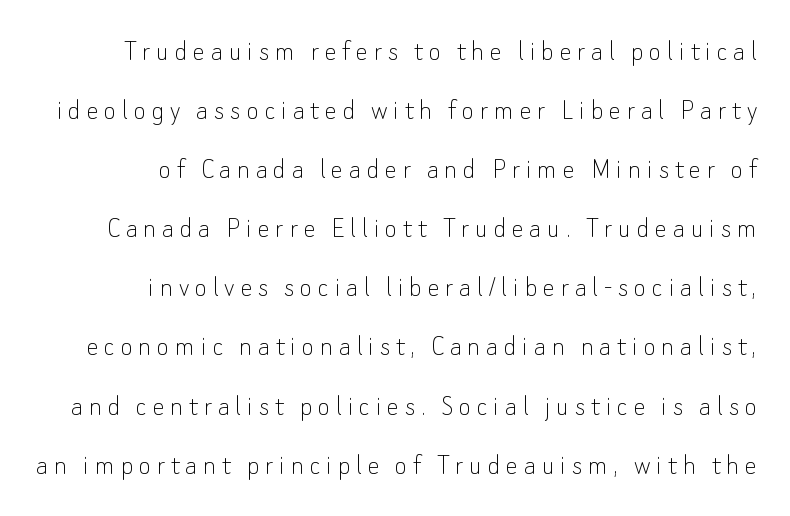
{"serif": "no", "italic": "no", "bold": "no", "weight": "thin", "width": "normal", "stroke_contrast": "low", "x_height": "small", "monospaced": "no", "underline": "no", "align": "right", "line_spacing": "loose", "line_spacing_ratio": 1.97, "glyph_px": 30}
